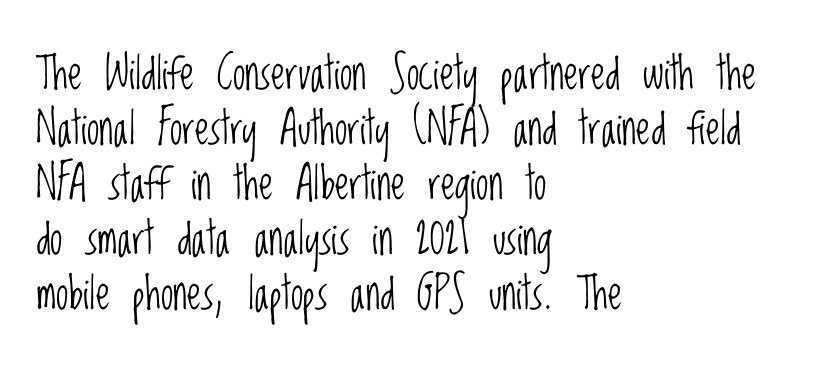
Q: Is the text bold? A: No.
Q: Is the text italic (slanted)? A: No, it is upright.
Q: Is the typeface a serif or a sans-serif typeface? A: Sans-serif.
Q: Is the text underlined? A: No.
Q: How is the paragraph aligned? A: Left-aligned.
Q: Is the spacing between letters normal or unusually wide? A: Normal.
Q: Width (condensed, normal, or wide)? A: Condensed.
Q: Stroke contrast? A: Low.
Q: x-height? A: Large.
Q: Monospaced? A: No.
